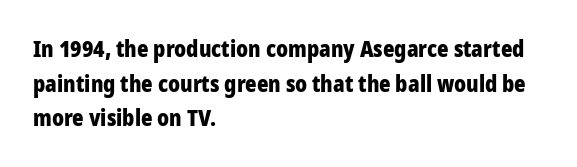
{"italic": "no", "bold": "yes", "underline": "no", "align": "left", "line_spacing": "normal", "line_spacing_ratio": 1.57, "letter_spacing": "normal", "letter_spacing_em": 0.0, "glyph_px": 22}
